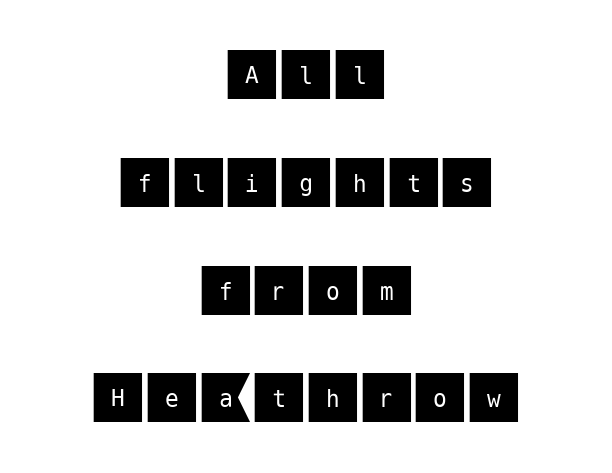
The image shows 55 px sans-serif type, upright; set centered, loose line spacing (1.96x), normal letter spacing, not underlined; medium stroke contrast and a large x-height.
